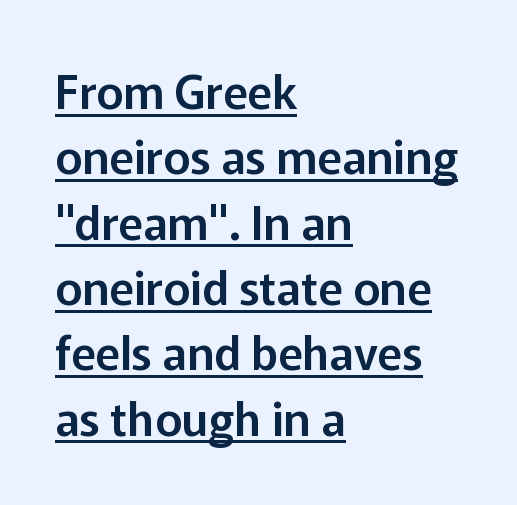
The rendering uses a moderate line-height, typical for paragraphs. Do the characters align in a grid? No, the font is proportional. Line beginnings align vertically; line endings do not. You could call the tracking neutral — neither tight nor loose. Posture: upright roman.
